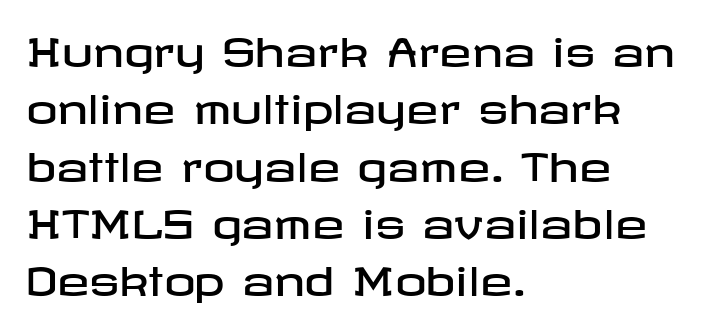
The image shows 39 px wide sans-serif type, upright; set left-aligned, normal line spacing (1.47x), normal letter spacing, not underlined; low stroke contrast and a medium x-height.
